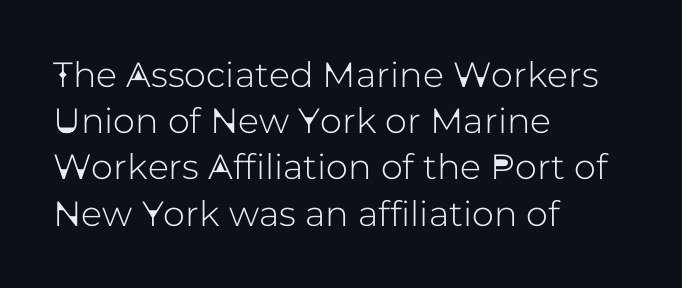
Q: Is the text italic (slanted)? A: No, it is upright.
Q: Is the typeface a serif or a sans-serif typeface? A: Sans-serif.
Q: Is the text underlined? A: No.
Q: How is the paragraph aligned? A: Left-aligned.
Q: Is the spacing between letters normal or unusually wide? A: Normal.
Q: Is the spacing between lines tight, normal or loose? A: Normal.
Q: Width (condensed, normal, or wide)? A: Normal.
Q: Stroke contrast? A: Low.
Q: x-height? A: Medium.
Q: Monospaced? A: No.
